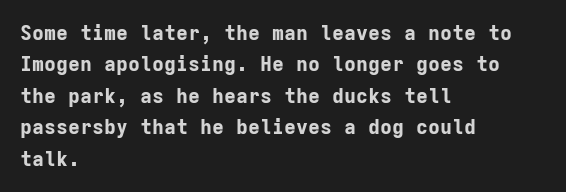
Ascenders rise straight up at ninety degrees. Just letters on the line, the space beneath them empty. Normally led — the rows are evenly, conventionally spaced. Here the glyphs are tracked normally, forming tight word shapes. The characters look thick and weighty, a clear bold.
